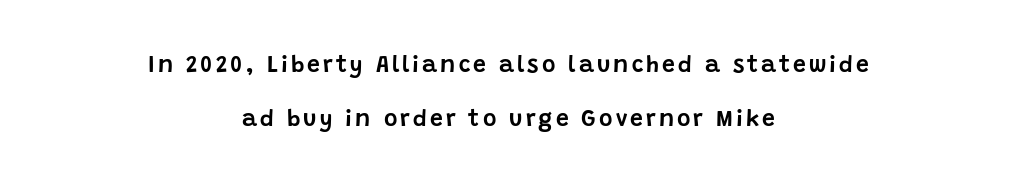
Summary of vertical rhythm: relaxed, with wide interline spacing. Unlike italic type, these characters show no tilt at all. Centered paragraph, ragged on both sides. Unmarked baselines from the first word to the last.
